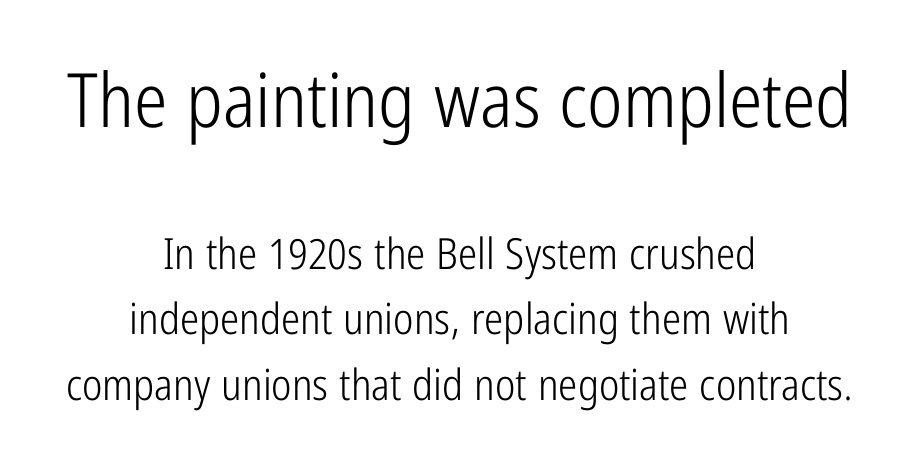
The image shows 75 px light, condensed sans-serif type, upright; set centered, normal line spacing (1.52x), normal letter spacing, not underlined; the first (top) block is 1.74x larger; low stroke contrast and a medium x-height.
